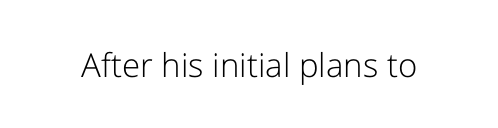
Q: Is the text bold? A: No.
Q: Is the text italic (slanted)? A: No, it is upright.
Q: Is the typeface a serif or a sans-serif typeface? A: Sans-serif.
Q: Is the text underlined? A: No.
Q: Is the spacing between letters normal or unusually wide? A: Normal.
Q: Width (condensed, normal, or wide)? A: Normal.
Q: Stroke contrast? A: Low.
Q: x-height? A: Medium.
Q: Monospaced? A: No.
